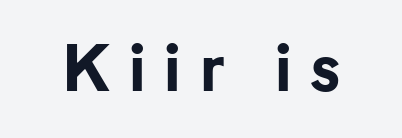
The image shows 61 px bold sans-serif type, upright; set unusually wide letter spacing (+0.28 em), not underlined; low stroke contrast and a medium x-height.
